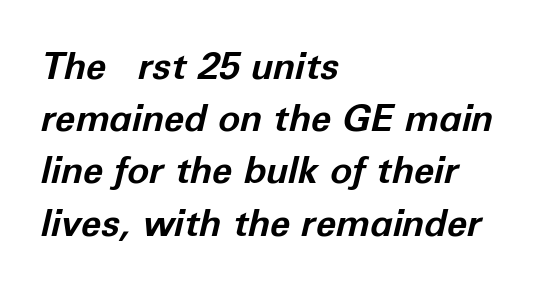
The image shows 37 px bold type, italic (leaning right); set left-aligned, normal line spacing (1.41x), normal letter spacing, not underlined; low stroke contrast and a medium x-height.
